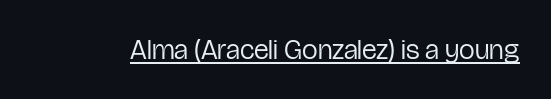
The image shows 28 px regular-weight, condensed sans-serif type, upright; set normal letter spacing, underlined; low stroke contrast and a medium x-height.
